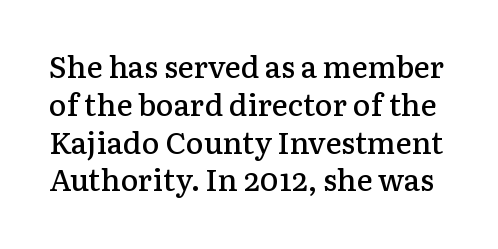
Q: Is the text bold? A: Semi-bold.
Q: Is the text italic (slanted)? A: No, it is upright.
Q: Is the typeface a serif or a sans-serif typeface? A: Serif.
Q: Is the text underlined? A: No.
Q: Is the spacing between letters normal or unusually wide? A: Normal.
Q: Is the spacing between lines tight, normal or loose? A: Normal.
Q: Width (condensed, normal, or wide)? A: Normal.
Q: Stroke contrast? A: Low.
Q: x-height? A: Medium.
Q: Monospaced? A: No.
